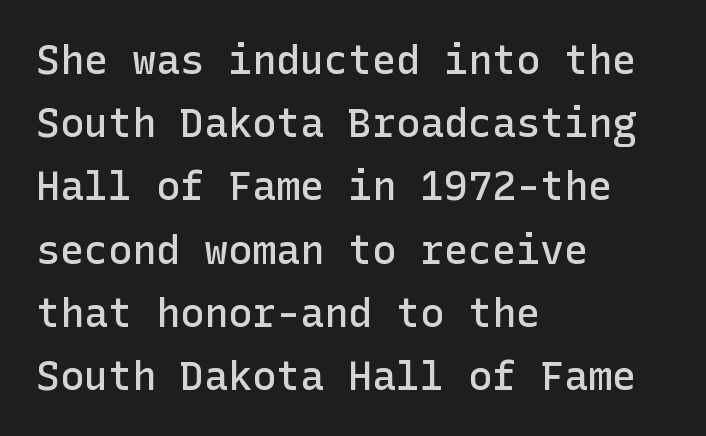
The image shows 40 px semibold sans-serif type, upright; set left-aligned, normal line spacing (1.58x), normal letter spacing, not underlined; low stroke contrast and a medium x-height.
